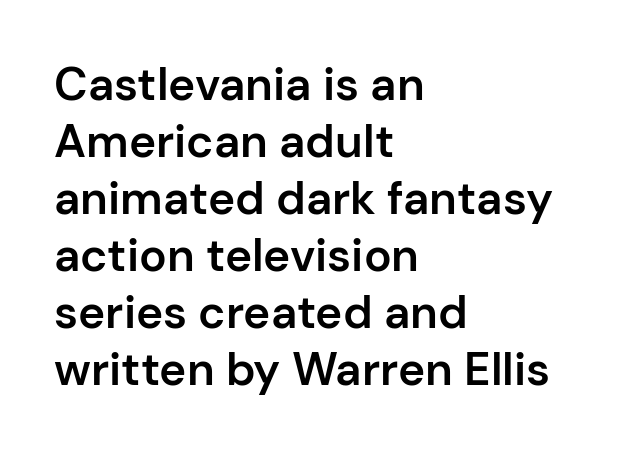
Are there feet on the stems? There aren't — it's a sans. The ragged edge is on the right, which tells us the setting is flush left. The letters sit at their default tracking, neither squeezed nor spread. These words are printed semibold, heavier than regular yet not bold. These lines were composed using upright roman letters. The strip under each line holds only bare page.
